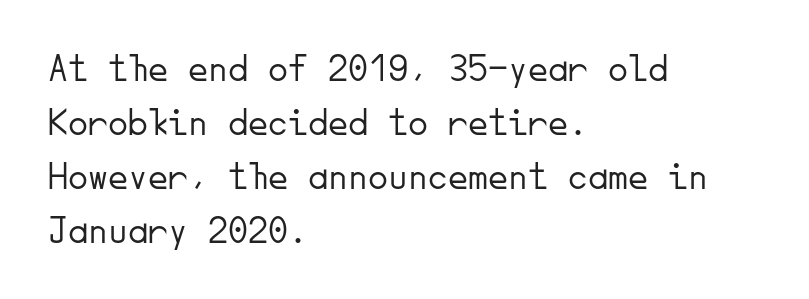
{"serif": "no", "italic": "no", "bold": "no", "weight": "light", "width": "normal", "stroke_contrast": "low", "x_height": "small", "monospaced": "yes", "underline": "no", "align": "left", "line_spacing": "normal", "line_spacing_ratio": 1.35, "letter_spacing": "normal", "letter_spacing_em": 0.0, "glyph_px": 40}
